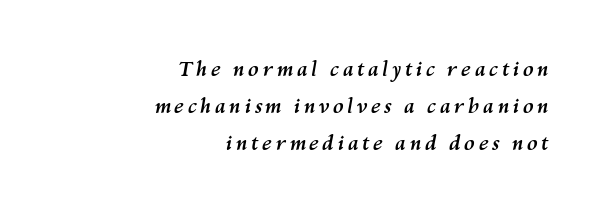
Q: Is the text bold? A: Yes.
Q: Is the text italic (slanted)? A: Yes, it leans right by about 10 degrees.
Q: Is the text underlined? A: No.
Q: How is the paragraph aligned? A: Right-aligned.
